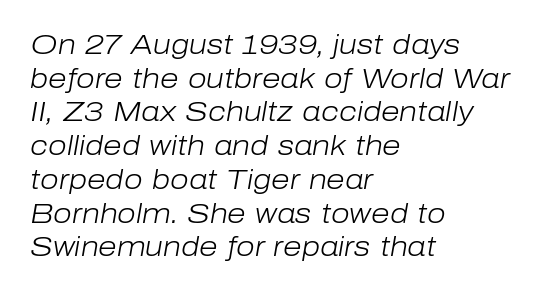
{"italic": "yes", "lean": "right", "slant_degrees": 10, "bold": "no", "underline": "no", "align": "left", "line_spacing": "normal", "line_spacing_ratio": 1.25, "letter_spacing": "normal", "letter_spacing_em": 0.0, "glyph_px": 27}
